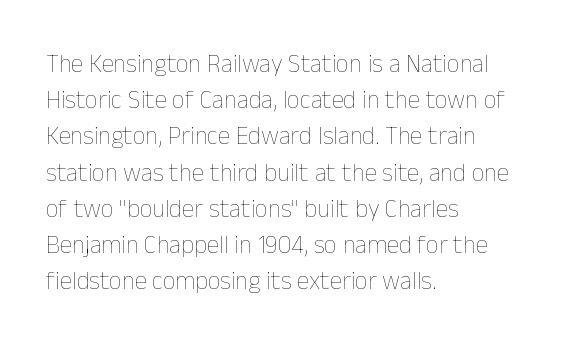
{"italic": "no", "bold": "no", "underline": "no", "align": "left", "line_spacing": "normal", "line_spacing_ratio": 1.45, "letter_spacing": "normal", "letter_spacing_em": 0.0, "glyph_px": 25}
